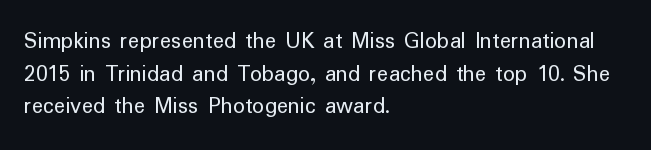
The image shows 24 px text type, upright; set left-aligned, normal line spacing (1.36x), normal letter spacing, not underlined.
